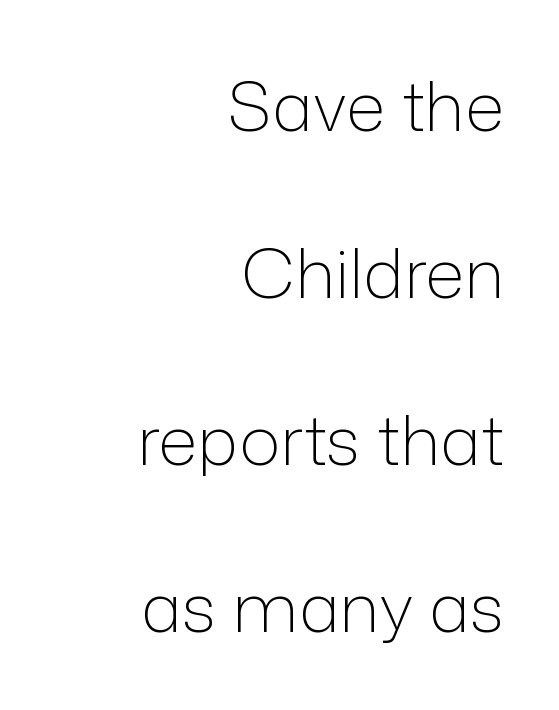
The glyphs in this specimen are sans serif. Note the varied advance widths — an 'i' is clearly narrower than an 'm'. The passage shown has conventional tracking throughout. Line spacing here is loose. The lines in this sample share a right terminus and differ only in where they begin.
